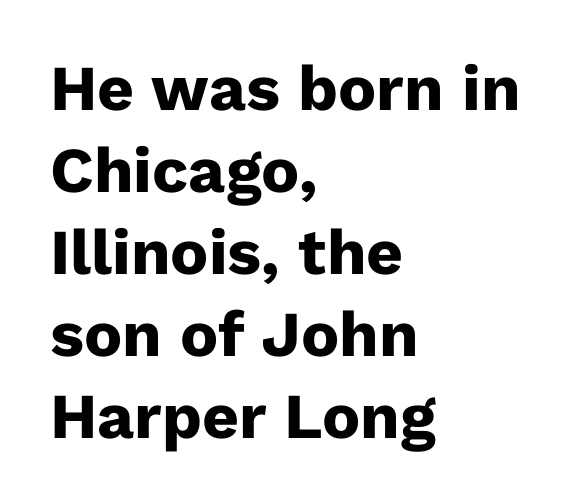
Q: Is the text bold? A: Yes.
Q: Is the text italic (slanted)? A: No, it is upright.
Q: Is the typeface a serif or a sans-serif typeface? A: Sans-serif.
Q: Is the text underlined? A: No.
Q: How is the paragraph aligned? A: Left-aligned.
Q: Is the spacing between letters normal or unusually wide? A: Normal.
Q: Is the spacing between lines tight, normal or loose? A: Normal.
Q: Width (condensed, normal, or wide)? A: Normal.
Q: Stroke contrast? A: Low.
Q: x-height? A: Medium.
Q: Monospaced? A: No.
